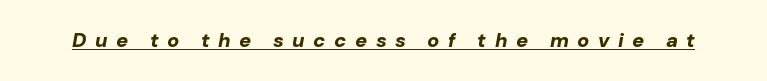
Q: Is the text bold? A: Yes.
Q: Is the text italic (slanted)? A: Yes, it leans right by about 10 degrees.
Q: Is the text underlined? A: Yes.
Q: Is the spacing between letters normal or unusually wide? A: Unusually wide.
